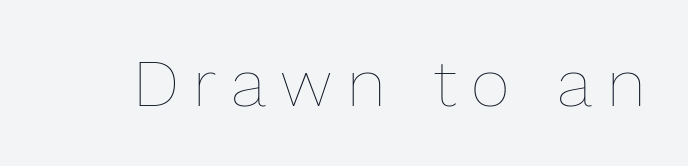
This reads as an unemphasized weight, regular at the heaviest. Loose tracking; the words dissolve into strings of separated letters. Character widths vary here, with narrow letters taking less room than wide ones. Nope, not italic — everything's standing straight. Descenders hang freely into open space.
